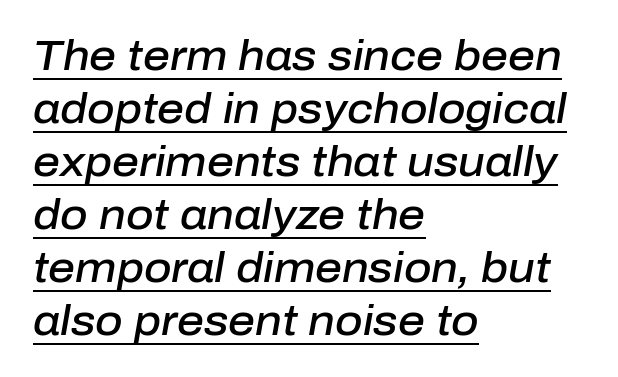
Heft: intermediate — a semibold. Italic? Definitely — the glyphs are oblique. Here the designer chose a conventional face with non-uniform glyph widths. The line texture is even and compact thanks to regular tracking.
